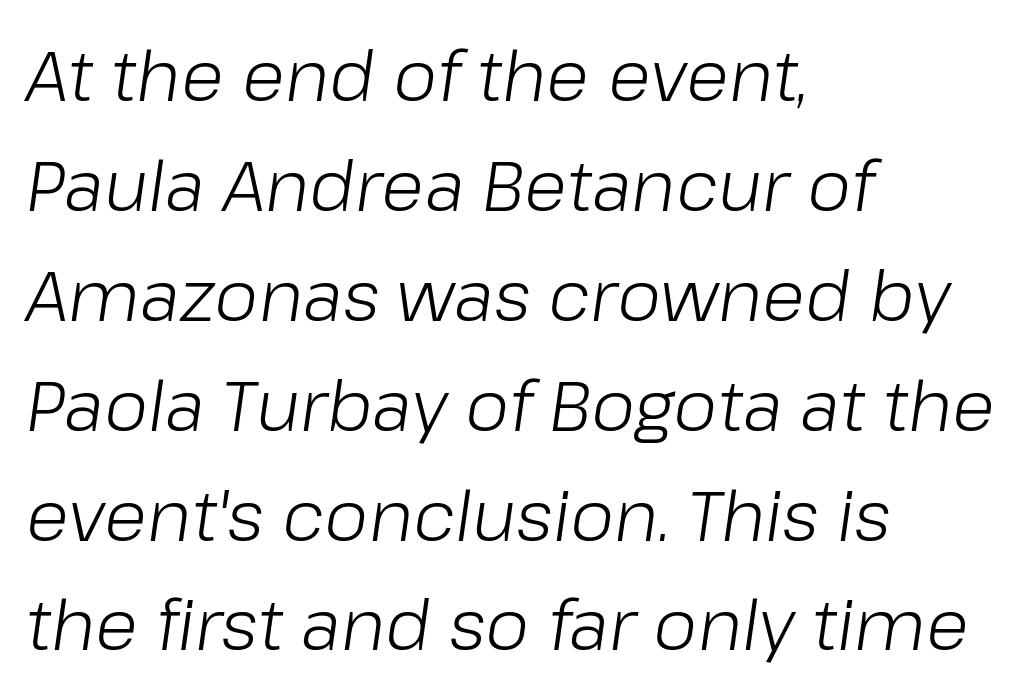
Looks like regular typesetting: each glyph gets only the width it needs. Between one letter and the next there's only the usual sliver of space. Teacher's note: observe the even left margin — that is flush-left alignment. These lines were composed using italics. Each new line begins a customary step beneath the previous one. The strokes are not fattened; the text isn't bold.
